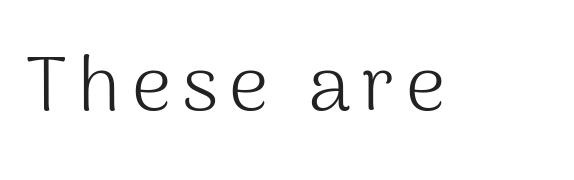
Q: Is the text bold? A: No.
Q: Is the text italic (slanted)? A: No, it is upright.
Q: Is the typeface a serif or a sans-serif typeface? A: Sans-serif.
Q: Is the text underlined? A: No.
Q: Width (condensed, normal, or wide)? A: Normal.
Q: Stroke contrast? A: Medium.
Q: x-height? A: Medium.
Q: Monospaced? A: No.
